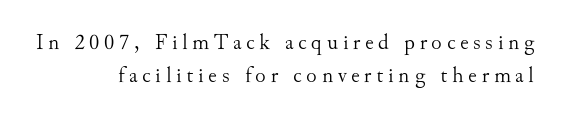
Does the copy run flush right? Yes — the right margin is perfectly even. This block has exactly the height ordinary leading produces. Letter spacing: wide. This reads as an unemphasized weight, regular at the heaviest. Do the letters lean? They stand straight. Has an underline been added? It has not.
